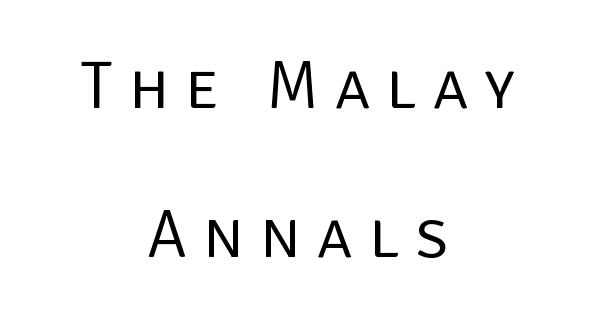
{"serif": "no", "italic": "no", "bold": "no", "weight": "regular", "width": "normal", "stroke_contrast": "low", "x_height": "large", "monospaced": "no", "underline": "no", "align": "center", "line_spacing": "loose", "line_spacing_ratio": 2.23, "letter_spacing": "wide", "letter_spacing_em": 0.24, "glyph_px": 67}
